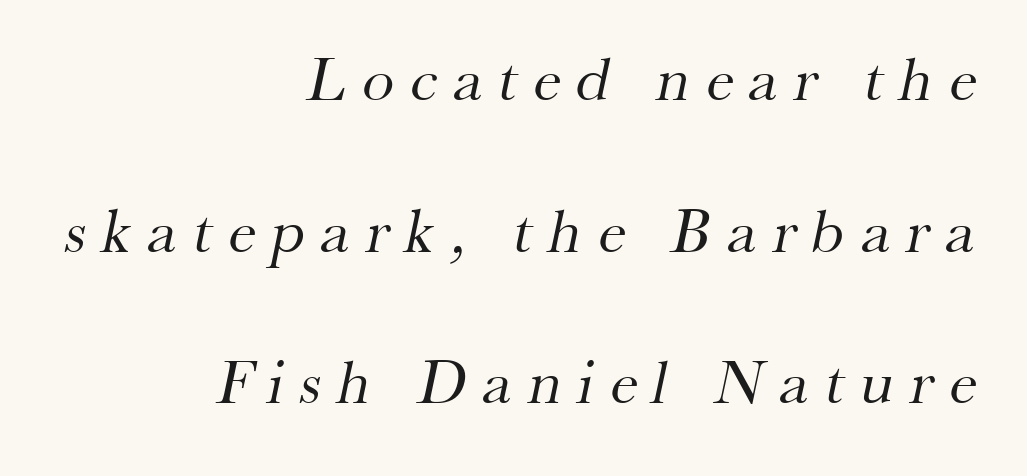
{"serif": "yes", "bold": "no", "weight": "regular", "width": "normal", "stroke_contrast": "medium", "x_height": "small", "monospaced": "no", "underline": "no", "align": "right", "line_spacing": "loose", "line_spacing_ratio": 2.37, "letter_spacing": "wide", "letter_spacing_em": 0.25, "glyph_px": 64}
